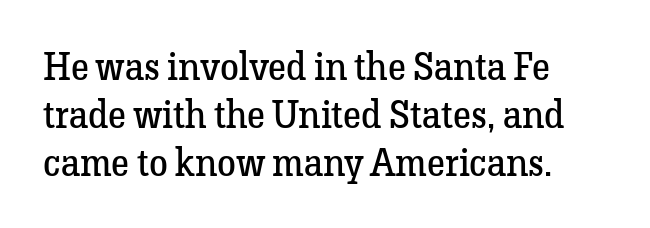
The image shows 38 px regular-weight serif type, upright; set left-aligned, normal line spacing (1.26x), normal letter spacing, not underlined; low stroke contrast and a medium x-height.
